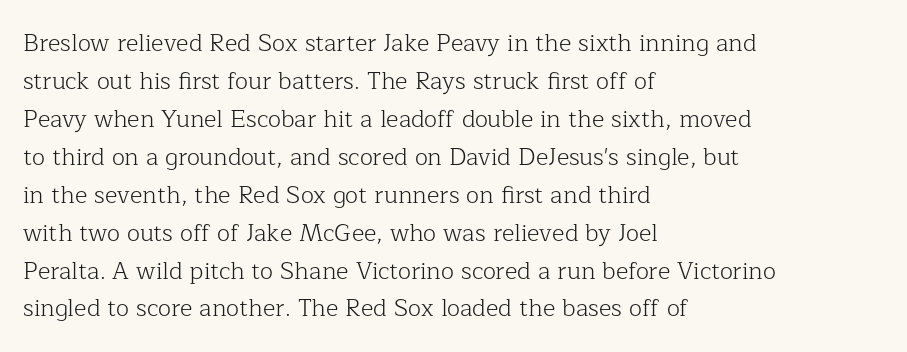
{"italic": "no", "bold": "no", "underline": "no", "align": "left", "line_spacing": "normal", "line_spacing_ratio": 1.58, "letter_spacing": "normal", "letter_spacing_em": 0.0, "glyph_px": 24}
